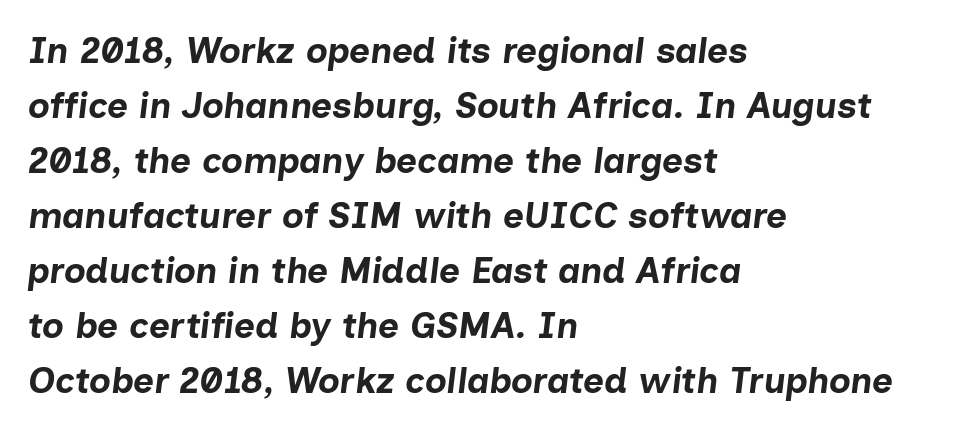
Q: Is the text bold? A: Yes.
Q: Is the text italic (slanted)? A: Yes, it leans right by about 7 degrees.
Q: Is the text underlined? A: No.
Q: How is the paragraph aligned? A: Left-aligned.
Q: Is the spacing between letters normal or unusually wide? A: Normal.
Q: Is the spacing between lines tight, normal or loose? A: Normal.
Q: Width (condensed, normal, or wide)? A: Normal.
Q: Stroke contrast? A: Low.
Q: x-height? A: Medium.
Q: Monospaced? A: No.
